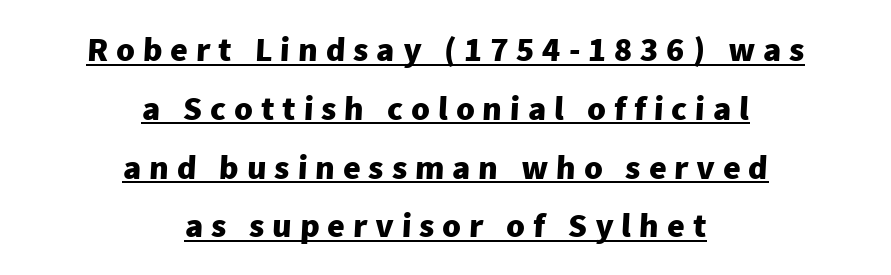
Underlining? Definitely there. Stroke terminals: plain, sans-serif. These lines are centered, leaving both edges ragged. Each glyph is drawn with heavy, bold strokes.
